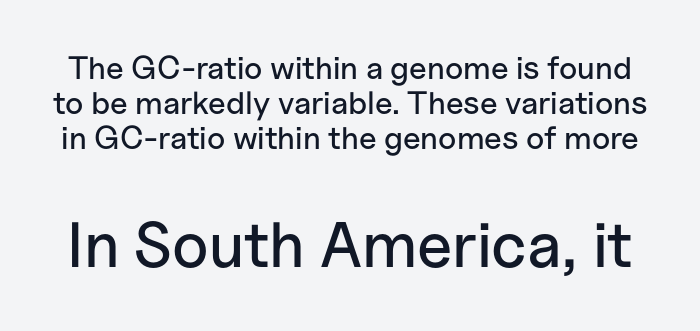
{"serif": "no", "italic": "no", "width": "normal", "stroke_contrast": "low", "x_height": "medium", "monospaced": "no", "underline": "no", "line_spacing": "tight", "line_spacing_ratio": 1.1, "letter_spacing": "normal", "letter_spacing_em": 0.0, "larger_block": "second", "size_ratio": 2.0, "glyph_px": 64}
